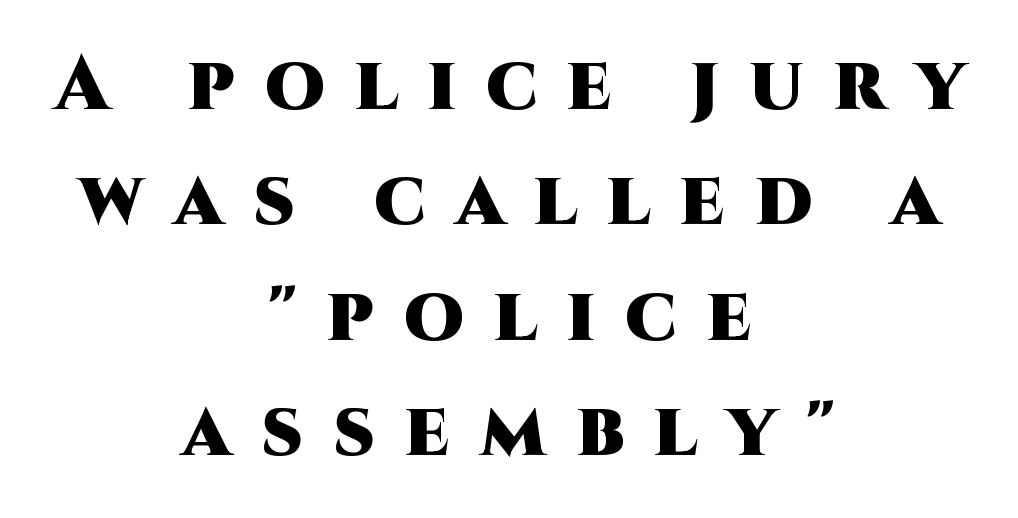
Q: Is the text bold? A: Yes.
Q: Is the text italic (slanted)? A: No, it is upright.
Q: Is the typeface a serif or a sans-serif typeface? A: Sans-serif.
Q: Is the text underlined? A: No.
Q: How is the paragraph aligned? A: Centered.
Q: Is the spacing between letters normal or unusually wide? A: Unusually wide.
Q: Is the spacing between lines tight, normal or loose? A: Normal.
Q: Width (condensed, normal, or wide)? A: Normal.
Q: Stroke contrast? A: High.
Q: x-height? A: Large.
Q: Monospaced? A: No.
